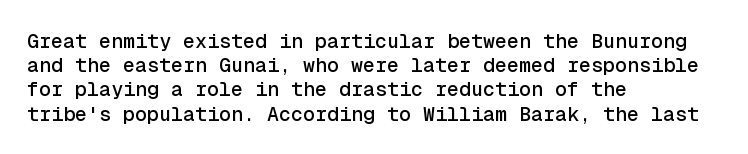
Q: Is the text italic (slanted)? A: No, it is upright.
Q: Is the text underlined? A: No.
Q: How is the paragraph aligned? A: Left-aligned.
Q: Is the spacing between letters normal or unusually wide? A: Normal.
